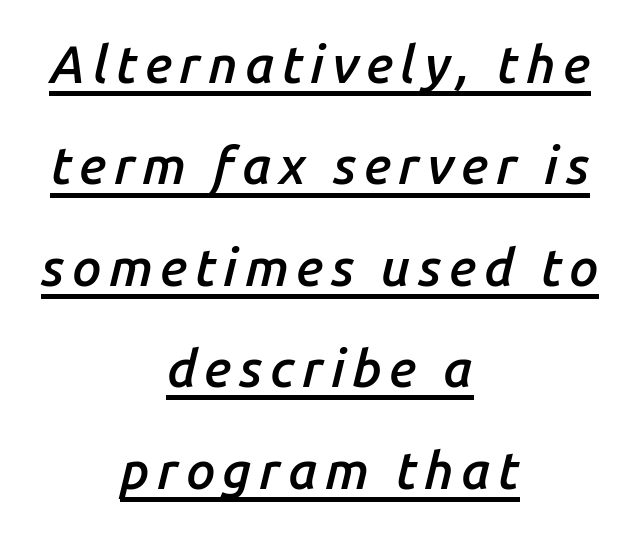
The image shows 52 px semibold type, italic (leaning right); set centered, loose line spacing (1.95x), underlined; low stroke contrast and a medium x-height.
